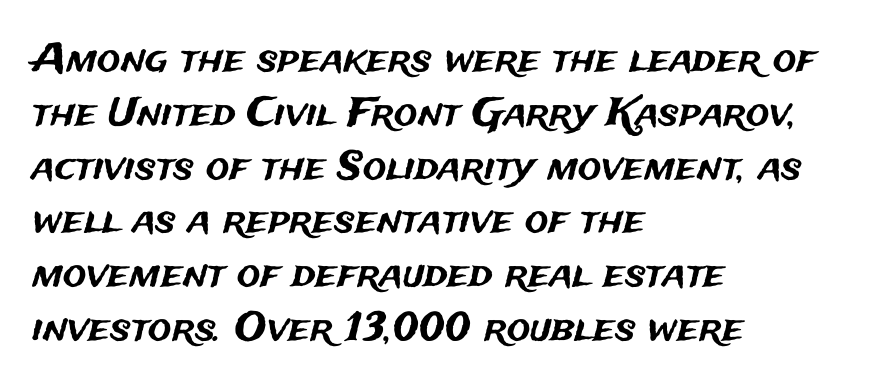
Is this a fixed-width face? No — the glyphs have proportional, varying widths. A classic flush-left, rag-right setting is used for this passage. Note: no serifs on the glyphs. Glance below the letters and you will spot only blank space.
